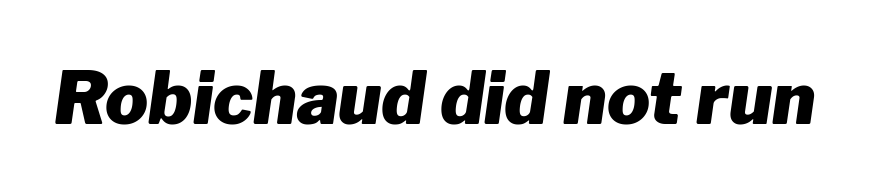
Heavy-handed strokes throughout: this text is bold. This sample uses plain, unmodified letter spacing. The passage shown leans; its letterforms are oblique. Underline: absent. Character widths vary here, with narrow letters taking less room than wide ones.
